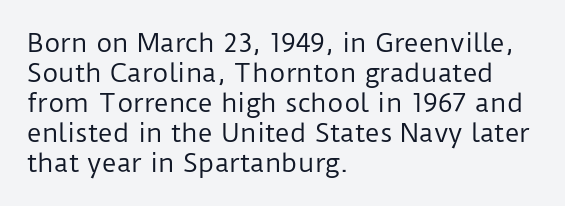
Q: Is the text bold? A: No.
Q: Is the text italic (slanted)? A: No, it is upright.
Q: Is the text underlined? A: No.
Q: How is the paragraph aligned? A: Left-aligned.
Q: Is the spacing between letters normal or unusually wide? A: Normal.
